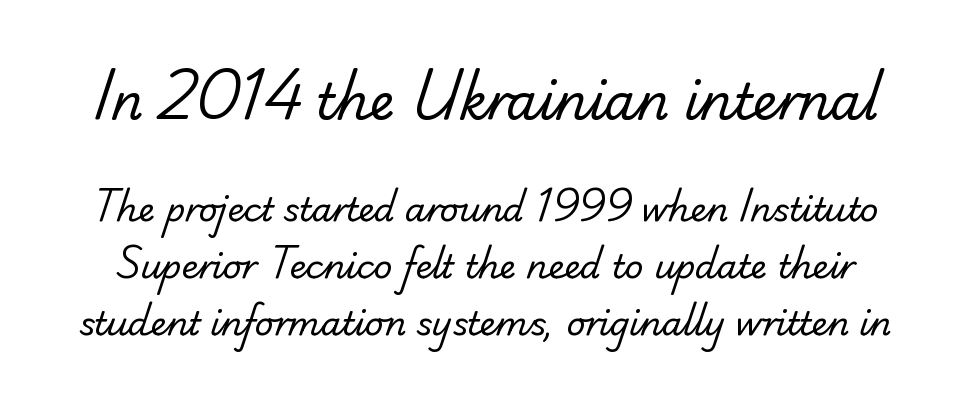
{"serif": "no", "bold": "no", "weight": "regular", "width": "normal", "stroke_contrast": "low", "x_height": "small", "monospaced": "no", "underline": "no", "line_spacing_ratio": 1.72, "letter_spacing": "normal", "letter_spacing_em": 0.0, "larger_block": "first", "size_ratio": 1.52, "glyph_px": 50}
